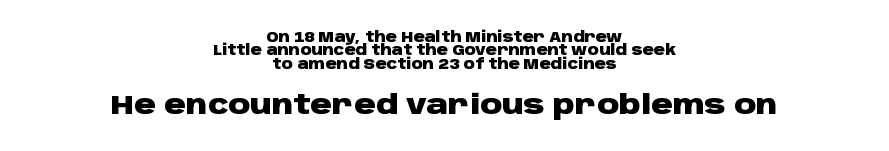
The image shows 27 px bold type, upright; set centered, tight line spacing (0.96x), normal letter spacing, not underlined; the second (bottom) block is 1.93x larger.
